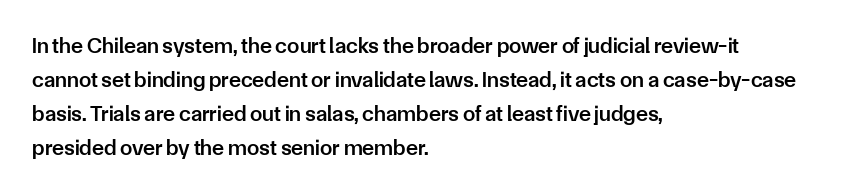
{"italic": "no", "bold": "semi", "underline": "no", "align": "left", "line_spacing": "normal", "line_spacing_ratio": 1.54, "letter_spacing": "normal", "letter_spacing_em": 0.0, "glyph_px": 22}
